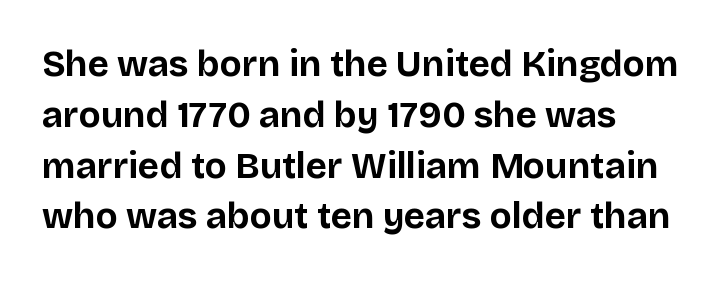
In CSS terms this would be text-align: left. Every stem runs plumb, perpendicular to the baseline. Underlining? Definitely not there. This block has exactly the height ordinary leading produces. Notice how thick the strokes are: this is what a full bold looks like. Look at the bottom of the vertical strokes: they stop flat, with no serifs.
